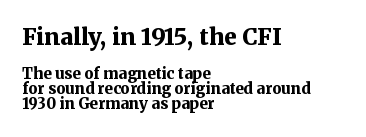
Nope, not italic — everything's standing straight. Check under the words: just untouched page. Quick note: interline space is minimal. These lines stack with their left ends in a neat column. How heavy is the stroke? Heavy — this is a bold.
